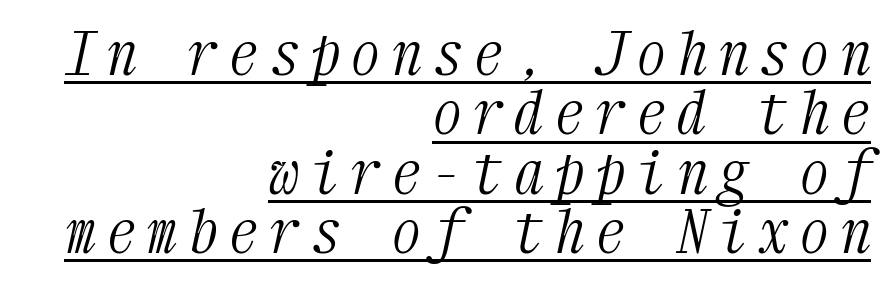
The image shows 60 px light, condensed serif type, italic (leaning right), monospaced; set right-aligned, tight line spacing (0.99x), underlined; medium stroke contrast and a medium x-height.
